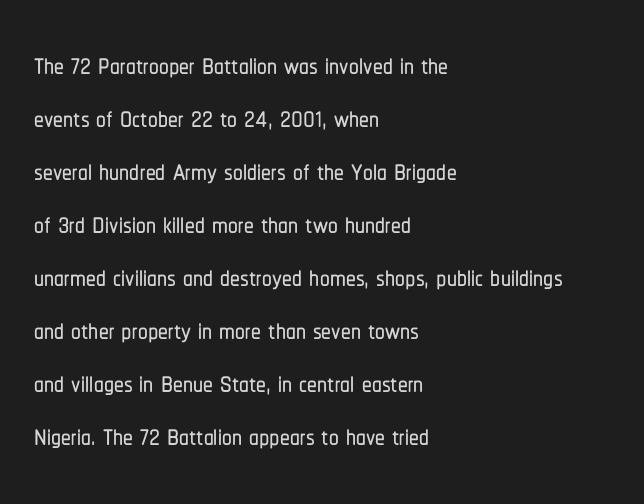
Underline: absent. The compositor pushed each line to the left boundary. Character widths vary here, with narrow letters taking less room than wide ones. It's the straight-up-and-down kind of type.
